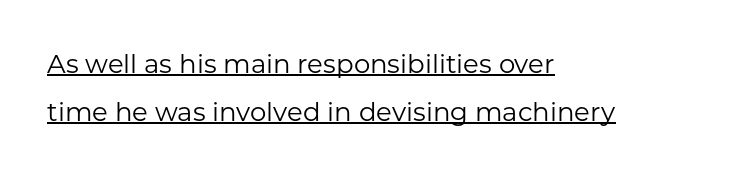
The image shows 26 px text type, upright; set left-aligned, line spacing 1.85x, normal letter spacing, underlined.
